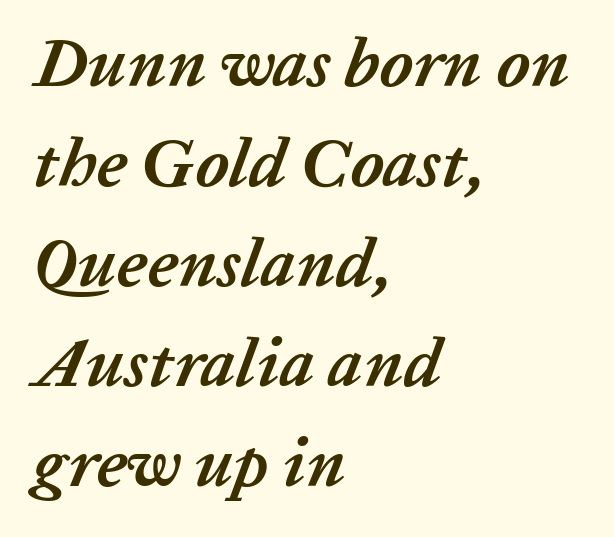
Q: Is the text bold? A: Yes.
Q: Is the text italic (slanted)? A: Yes, it leans right by about 20 degrees.
Q: Is the text underlined? A: No.
Q: How is the paragraph aligned? A: Left-aligned.
Q: Is the spacing between letters normal or unusually wide? A: Normal.
Q: Is the spacing between lines tight, normal or loose? A: Normal.
Q: Width (condensed, normal, or wide)? A: Normal.
Q: Stroke contrast? A: Low.
Q: x-height? A: Medium.
Q: Monospaced? A: No.
